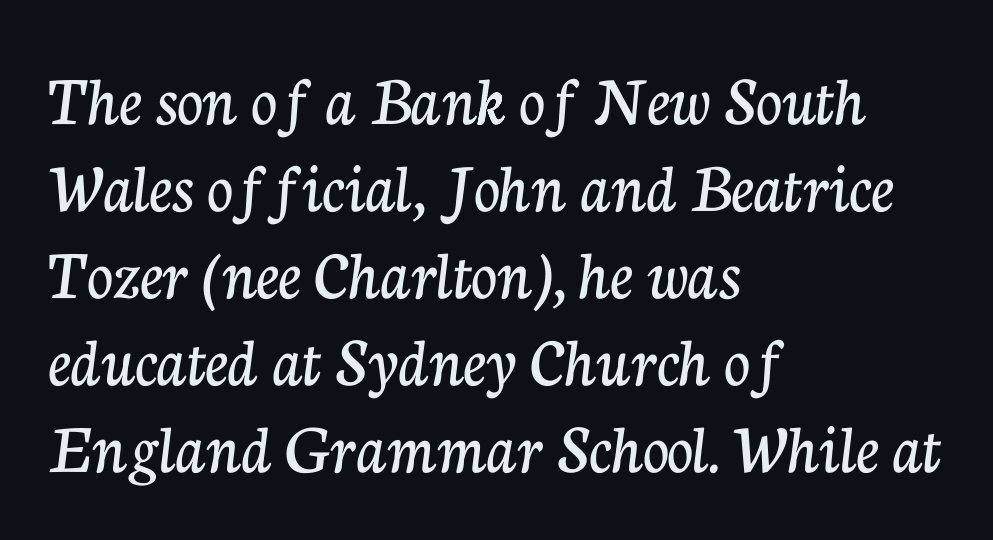
Q: Is the text italic (slanted)? A: Yes.
Q: Is the typeface a serif or a sans-serif typeface? A: Serif.
Q: Is the text underlined? A: No.
Q: How is the paragraph aligned? A: Left-aligned.
Q: Is the spacing between letters normal or unusually wide? A: Normal.
Q: Width (condensed, normal, or wide)? A: Normal.
Q: Stroke contrast? A: Low.
Q: x-height? A: Medium.
Q: Monospaced? A: No.
